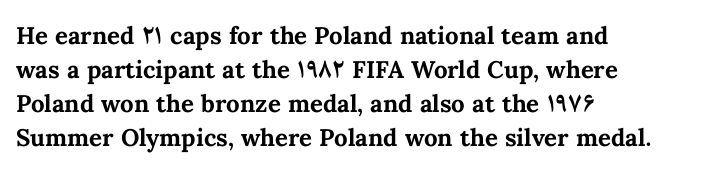
The image shows 24 px bold type, upright; set left-aligned, normal line spacing (1.41x), normal letter spacing, not underlined.
